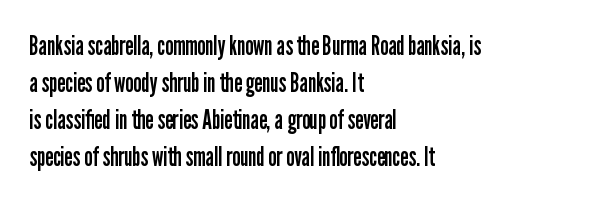
Q: Is the text bold? A: No.
Q: Is the text italic (slanted)? A: No, it is upright.
Q: Is the text underlined? A: No.
Q: How is the paragraph aligned? A: Left-aligned.
Q: Is the spacing between letters normal or unusually wide? A: Normal.
Q: Is the spacing between lines tight, normal or loose? A: Normal.
